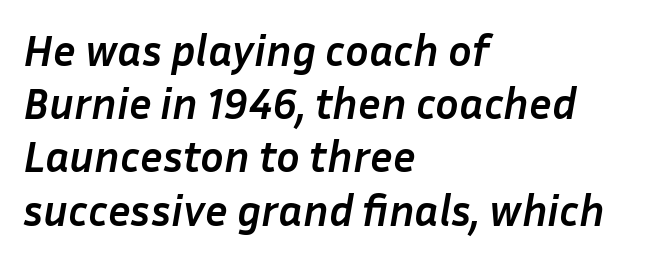
Nothing unusual about the tracking: characters are spaced as the font intends. Clear beneath every line of the passage. Casual observation: everything's shoved over to the left. A typesetter would call this proportional, since set widths differ per character. The letters are slanted; this is an italic face.
